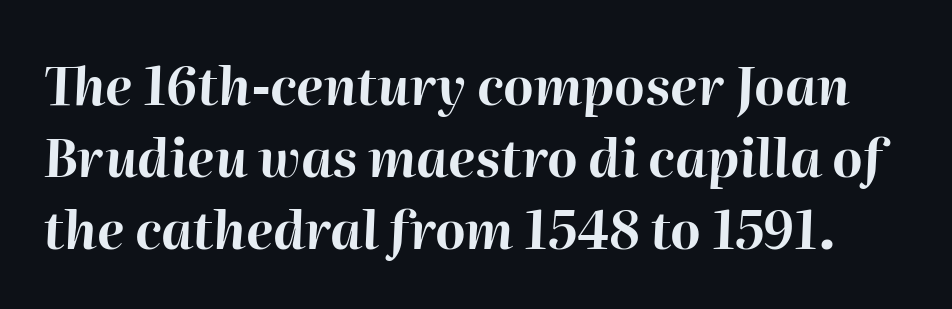
Only glyphs here, with clear space below each row. On the weight axis this lands at bold, roughly 700. The specimen reads as italic at a glance. Each word holds together tightly as a unit, with standard inter-letter gaps. Think of a printed novel: that variable character pitch is what you see here.
